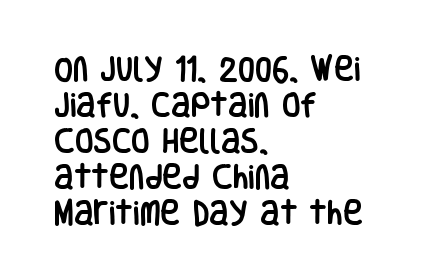
{"italic": "no", "underline": "no", "align": "left", "line_spacing": "normal", "line_spacing_ratio": 1.33, "letter_spacing": "normal", "letter_spacing_em": 0.0, "glyph_px": 27}
